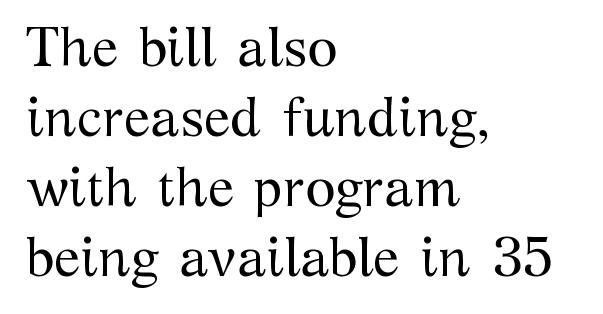
{"serif": "yes", "italic": "no", "bold": "no", "weight": "regular", "width": "normal", "stroke_contrast": "medium", "x_height": "medium", "monospaced": "no", "underline": "no", "align": "left", "line_spacing": "normal", "line_spacing_ratio": 1.27, "letter_spacing": "normal", "letter_spacing_em": 0.0, "glyph_px": 55}
